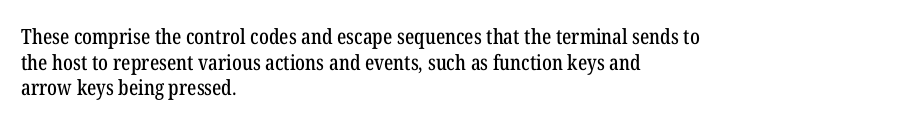
Line beginnings align vertically; line endings do not. Posture: vertical. A typesetter would call this zero additional tracking. The baseline area is clear.
